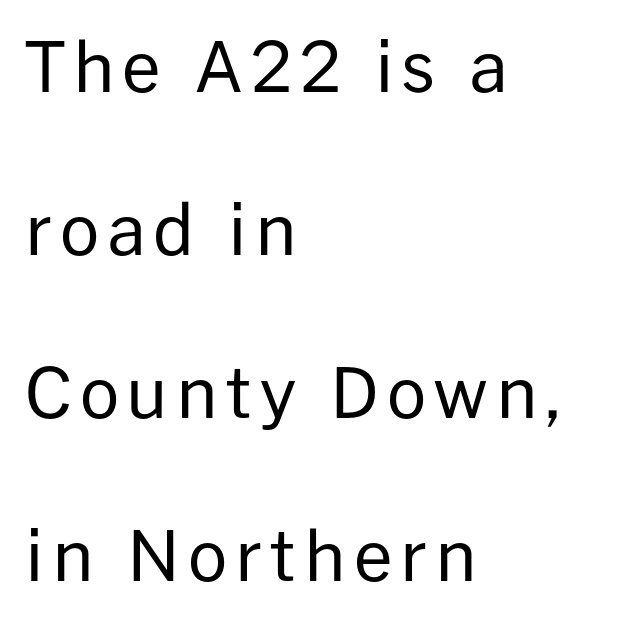
Q: Is the text bold? A: No.
Q: Is the text italic (slanted)? A: No, it is upright.
Q: Is the typeface a serif or a sans-serif typeface? A: Sans-serif.
Q: Is the text underlined? A: No.
Q: How is the paragraph aligned? A: Left-aligned.
Q: Is the spacing between lines tight, normal or loose? A: Loose.
Q: Width (condensed, normal, or wide)? A: Normal.
Q: Stroke contrast? A: Low.
Q: x-height? A: Medium.
Q: Monospaced? A: No.
